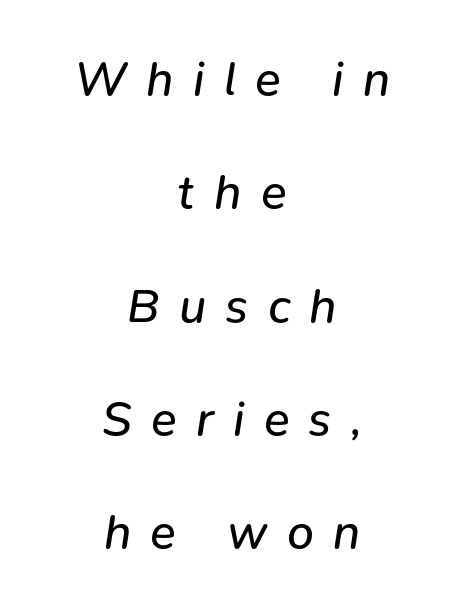
A centered setting, common on invitations and titles, is used for this passage. Proportional: the letters do not fall into vertical columns. Display-style spreading of the glyphs; the letterfit is very open. Plain, unruled lines of type. Observe the lean: these are italic letterforms.
